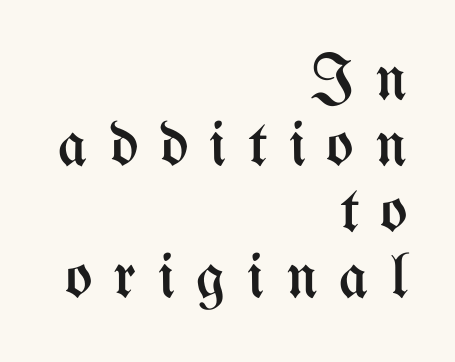
{"italic": "no", "bold": "no", "weight": "regular", "width": "condensed", "stroke_contrast": "medium", "x_height": "medium", "monospaced": "no", "underline": "no", "align": "right", "line_spacing": "tight", "line_spacing_ratio": 1.03, "letter_spacing": "wide", "letter_spacing_em": 0.33, "glyph_px": 64}
